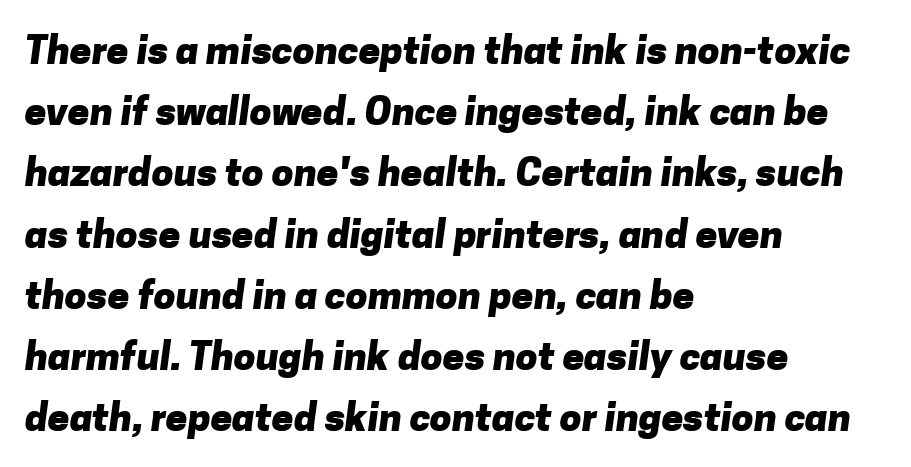
Line starts are locked; line ends wander. Type style note: lacks serifs. Heavy, bold letterforms. Does extra space separate the letters? No, they use regular spacing. Honestly, the row spacing looks completely unremarkable.
